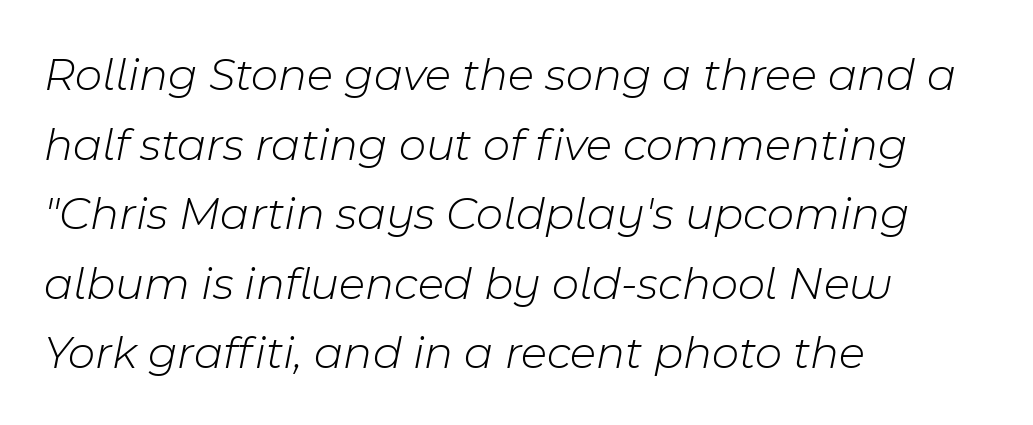
The image shows 47 px light type, italic (leaning right); set left-aligned, normal line spacing (1.48x), normal letter spacing, not underlined; low stroke contrast and a medium x-height.
